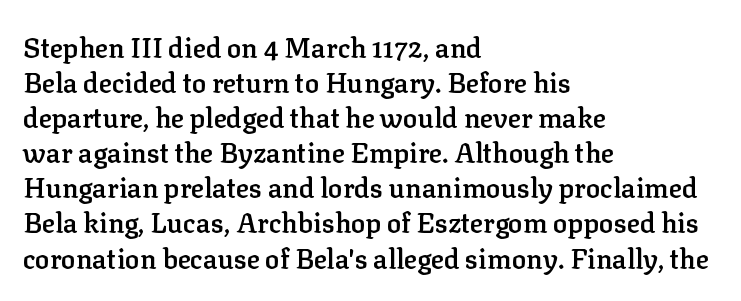
The image shows 27 px text type, upright; set left-aligned, normal line spacing (1.3x), normal letter spacing, not underlined.
